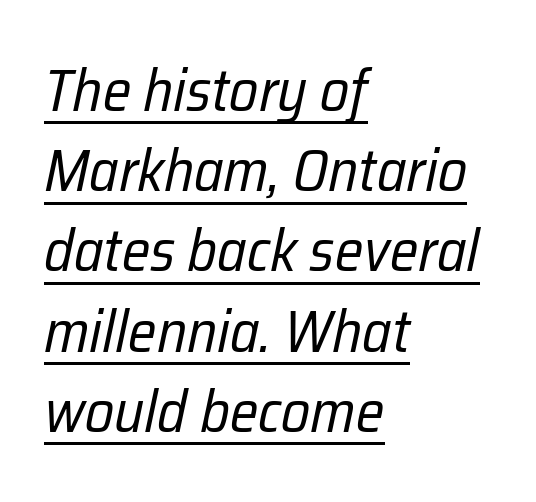
The image shows 59 px regular-weight, condensed type, italic (leaning right); set left-aligned, normal line spacing (1.36x), normal letter spacing, underlined; low stroke contrast and a medium x-height.
